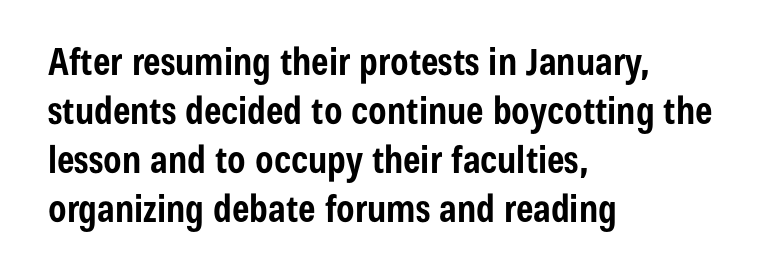
The image shows 37 px bold, condensed sans-serif type, upright; set left-aligned, normal line spacing (1.32x), normal letter spacing, not underlined; low stroke contrast and a medium x-height.
